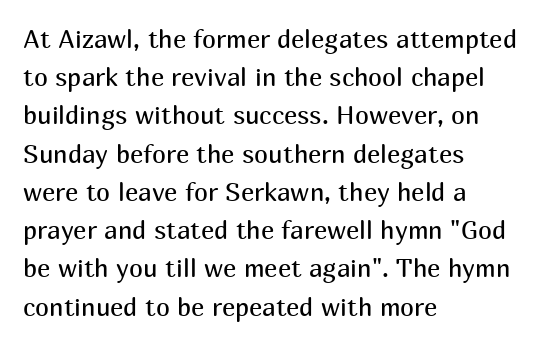
The glyphs are unaccompanied by any horizontal stroke below them. Posture: vertical. These lines keep a tight, regular rhythm from letter to letter. Interline gaps are of average width in this sample. The paragraph shown leans on its left margin.
